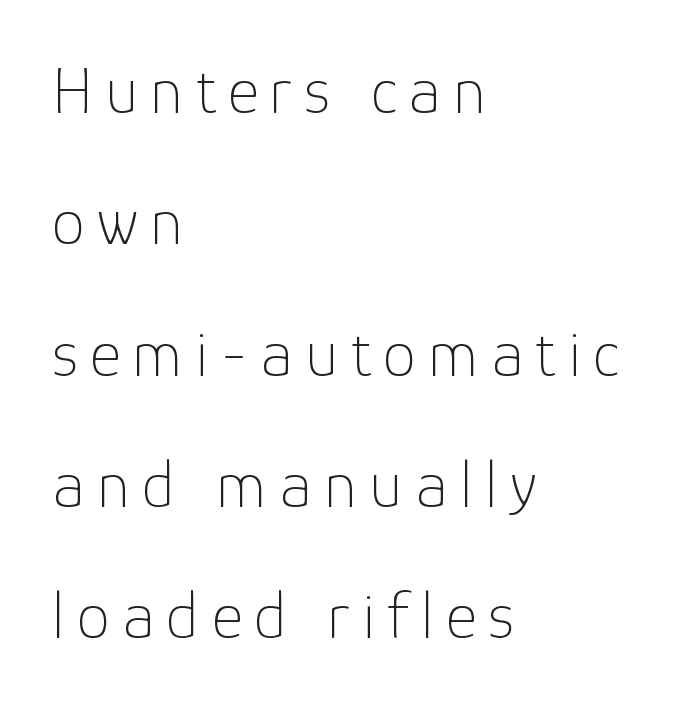
{"serif": "no", "italic": "no", "bold": "no", "weight": "thin", "width": "normal", "stroke_contrast": "low", "x_height": "medium", "monospaced": "no", "underline": "no", "align": "left", "line_spacing": "loose", "line_spacing_ratio": 1.96, "glyph_px": 67}
